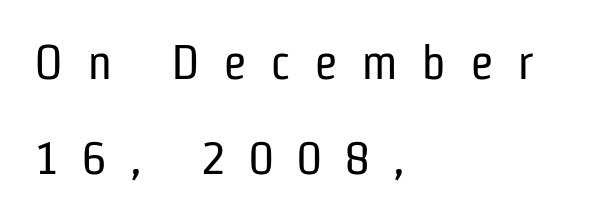
The image shows 49 px regular-weight, condensed sans-serif type, upright; set left-aligned, loose line spacing (1.94x), unusually wide letter spacing (+0.48 em), not underlined; low stroke contrast and a medium x-height.
